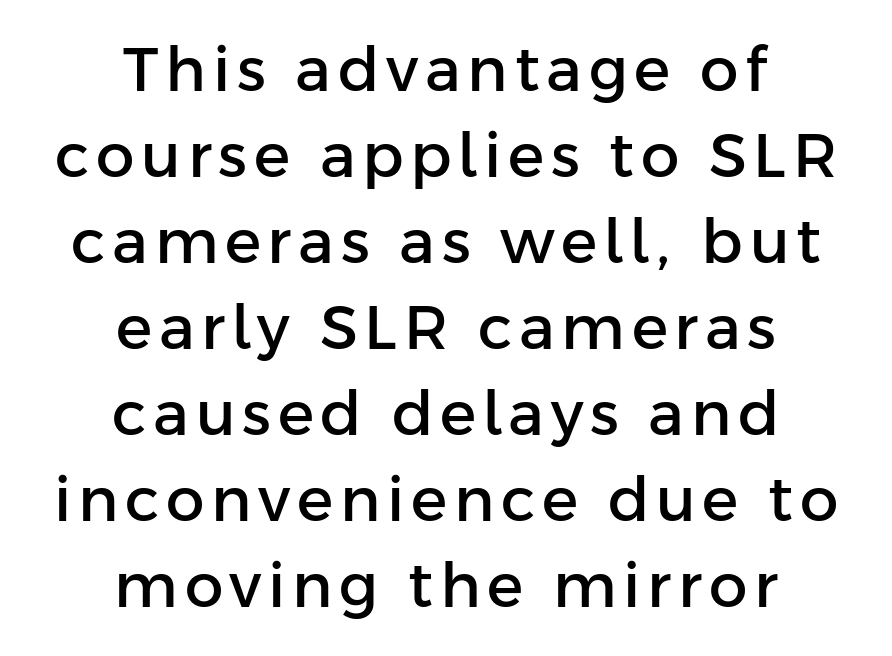
{"serif": "no", "italic": "no", "width": "normal", "stroke_contrast": "low", "x_height": "medium", "monospaced": "no", "underline": "no", "align": "center", "line_spacing": "normal", "line_spacing_ratio": 1.41, "glyph_px": 61}
